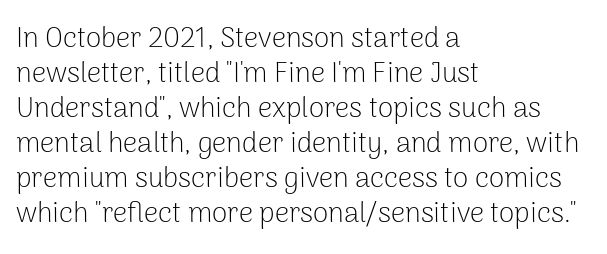
Q: Is the text bold? A: No.
Q: Is the text italic (slanted)? A: No, it is upright.
Q: Is the typeface a serif or a sans-serif typeface? A: Sans-serif.
Q: Is the text underlined? A: No.
Q: How is the paragraph aligned? A: Left-aligned.
Q: Is the spacing between letters normal or unusually wide? A: Normal.
Q: Is the spacing between lines tight, normal or loose? A: Normal.
Q: Width (condensed, normal, or wide)? A: Normal.
Q: Stroke contrast? A: Low.
Q: x-height? A: Medium.
Q: Monospaced? A: No.
